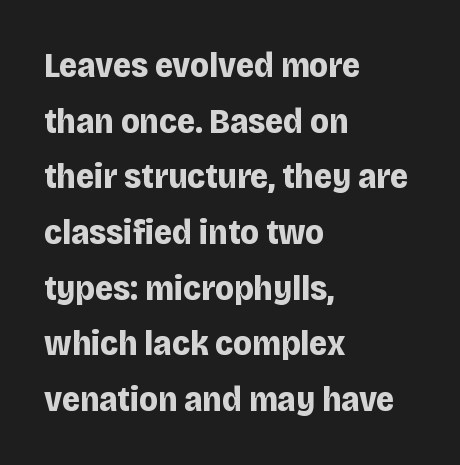
{"serif": "no", "italic": "no", "bold": "yes", "weight": "bold", "width": "normal", "stroke_contrast": "low", "x_height": "large", "monospaced": "no", "underline": "no", "align": "left", "line_spacing": "normal", "line_spacing_ratio": 1.59, "letter_spacing": "normal", "letter_spacing_em": 0.0, "glyph_px": 35}
